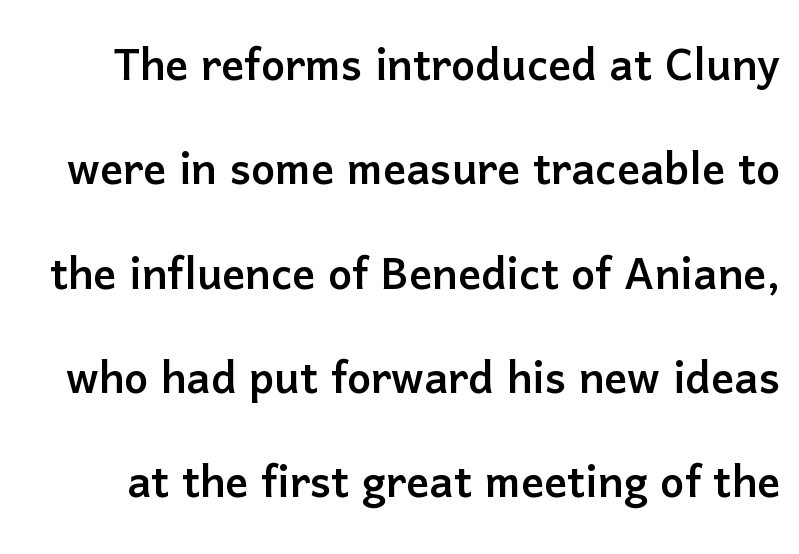
{"serif": "no", "italic": "no", "width": "normal", "stroke_contrast": "low", "x_height": "medium", "monospaced": "no", "underline": "no", "line_spacing_ratio": 1.83, "letter_spacing": "normal", "letter_spacing_em": 0.0, "glyph_px": 57}
